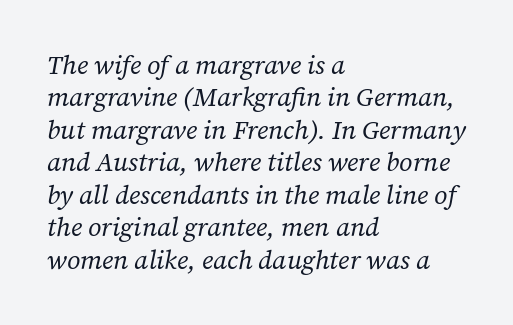
The image shows 26 px text type, italic (leaning right); set left-aligned, normal line spacing (1.25x), normal letter spacing, not underlined.
